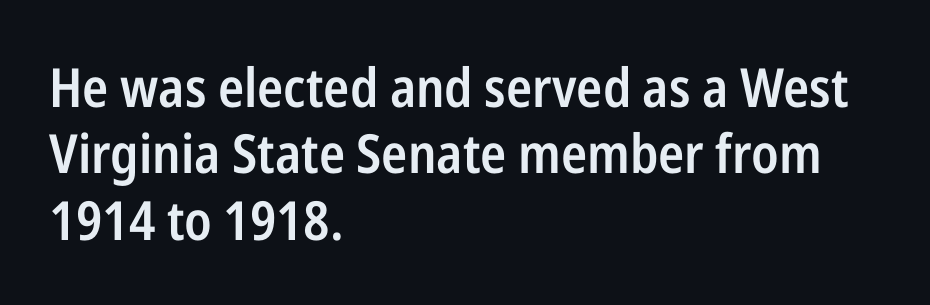
{"serif": "no", "italic": "no", "bold": "semi", "weight": "semibold", "width": "condensed", "stroke_contrast": "low", "x_height": "medium", "monospaced": "no", "underline": "no", "align": "left", "line_spacing_ratio": 1.23, "letter_spacing": "normal", "letter_spacing_em": 0.0, "glyph_px": 54}
